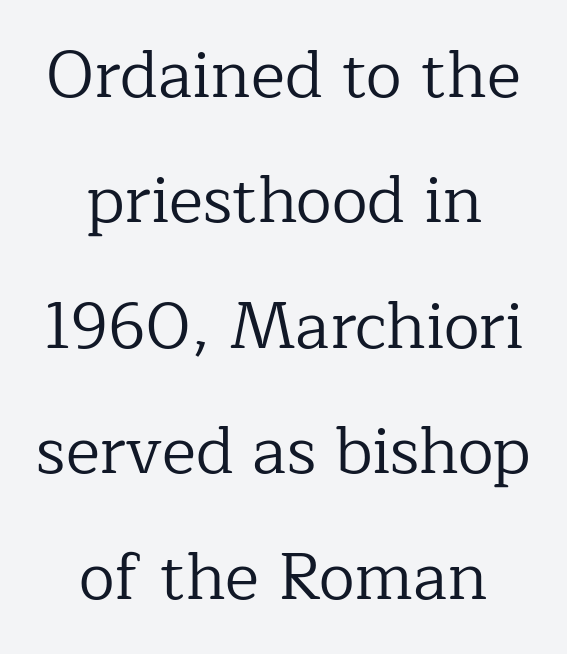
Q: Is the text bold? A: No.
Q: Is the text italic (slanted)? A: No, it is upright.
Q: Is the typeface a serif or a sans-serif typeface? A: Serif.
Q: Is the text underlined? A: No.
Q: How is the paragraph aligned? A: Centered.
Q: Is the spacing between letters normal or unusually wide? A: Normal.
Q: Is the spacing between lines tight, normal or loose? A: Loose.
Q: Width (condensed, normal, or wide)? A: Normal.
Q: Stroke contrast? A: Low.
Q: x-height? A: Medium.
Q: Monospaced? A: No.
